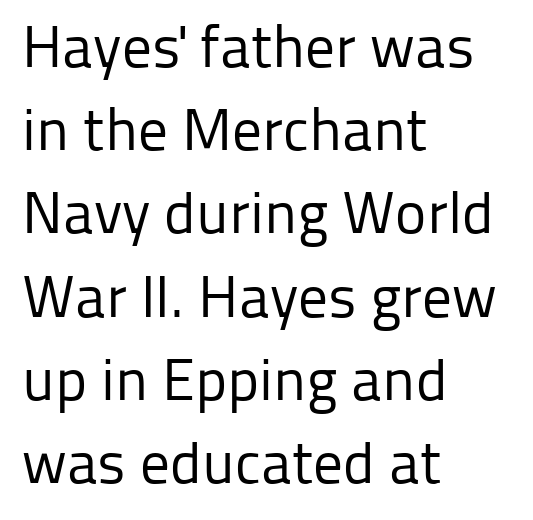
Q: Is the text bold? A: No.
Q: Is the text italic (slanted)? A: No, it is upright.
Q: Is the typeface a serif or a sans-serif typeface? A: Sans-serif.
Q: Is the text underlined? A: No.
Q: How is the paragraph aligned? A: Left-aligned.
Q: Is the spacing between letters normal or unusually wide? A: Normal.
Q: Is the spacing between lines tight, normal or loose? A: Normal.
Q: Width (condensed, normal, or wide)? A: Normal.
Q: Stroke contrast? A: Low.
Q: x-height? A: Medium.
Q: Monospaced? A: No.
